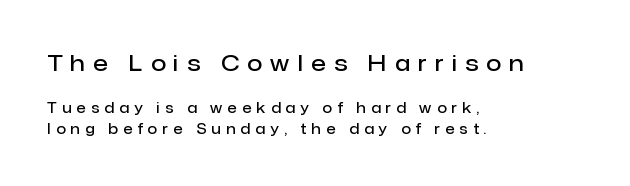
Q: Is the text bold? A: Semi-bold.
Q: Is the text italic (slanted)? A: No, it is upright.
Q: Is the text underlined? A: No.
Q: How is the paragraph aligned? A: Left-aligned.
Q: Is the spacing between letters normal or unusually wide? A: Unusually wide.
Q: Is the spacing between lines tight, normal or loose? A: Normal.
Q: Which block of text is set in a larger size, the first (top) or the second (bottom)? A: The first (top) one.
